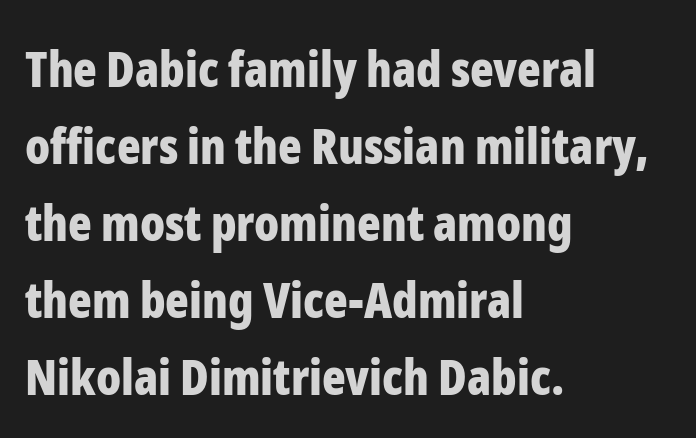
{"serif": "no", "italic": "no", "bold": "yes", "weight": "bold", "width": "condensed", "stroke_contrast": "low", "x_height": "medium", "monospaced": "no", "underline": "no", "align": "left", "line_spacing": "normal", "line_spacing_ratio": 1.57, "letter_spacing": "normal", "letter_spacing_em": 0.0, "glyph_px": 49}
